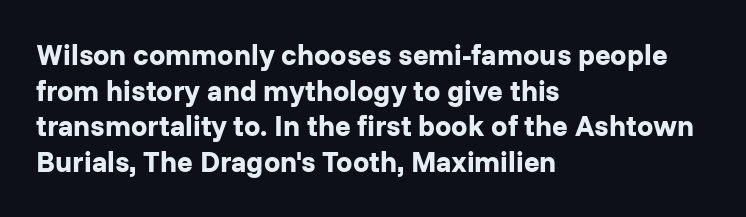
Q: Is the text bold? A: Yes.
Q: Is the text italic (slanted)? A: No, it is upright.
Q: Is the typeface a serif or a sans-serif typeface? A: Sans-serif.
Q: Is the text underlined? A: No.
Q: How is the paragraph aligned? A: Left-aligned.
Q: Is the spacing between letters normal or unusually wide? A: Normal.
Q: Width (condensed, normal, or wide)? A: Normal.
Q: Stroke contrast? A: Low.
Q: x-height? A: Medium.
Q: Monospaced? A: No.
